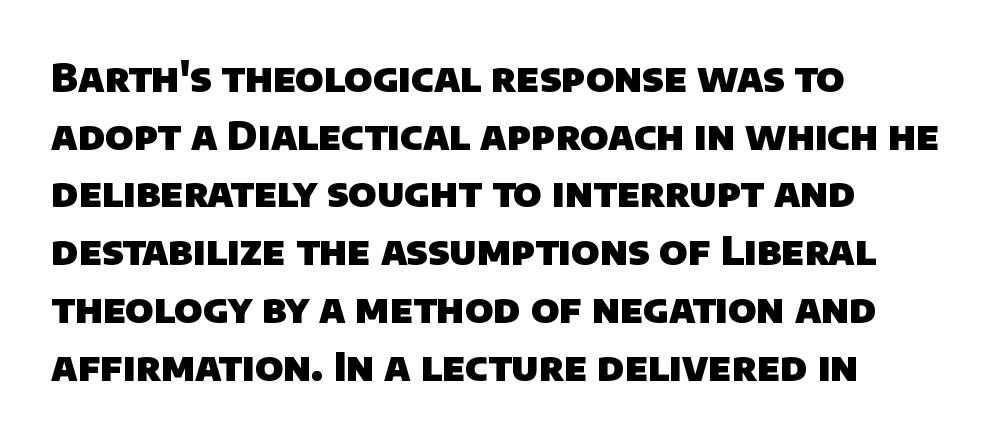
The image shows 39 px heavy sans-serif type; set left-aligned, normal line spacing (1.48x), normal letter spacing, not underlined; low stroke contrast and a large x-height.
